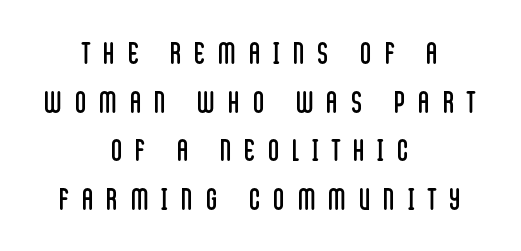
{"serif": "no", "italic": "no", "bold": "no", "weight": "regular", "width": "condensed", "stroke_contrast": "low", "x_height": "large", "monospaced": "no", "underline": "no", "align": "center", "line_spacing": "normal", "line_spacing_ratio": 1.62, "letter_spacing": "wide", "letter_spacing_em": 0.45, "glyph_px": 30}
